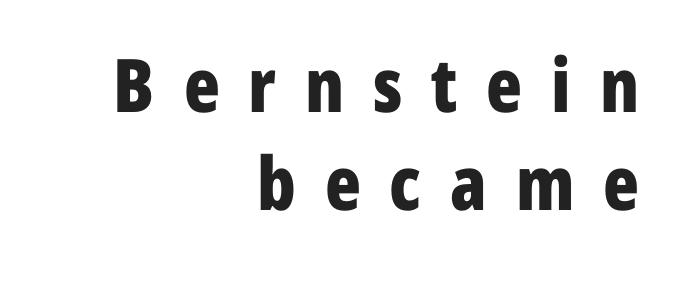
The passage shown is typed in a proportional face where columns would drift. Every stem runs plumb, perpendicular to the baseline. Each word looks stretched out because of the extra space between its letters. To sum up the face: it is a sans, with no serifs. This rendering uses right alignment, leaving the left contour irregular. Is the type bold? Yes — the strokes are clearly thick and heavy.
